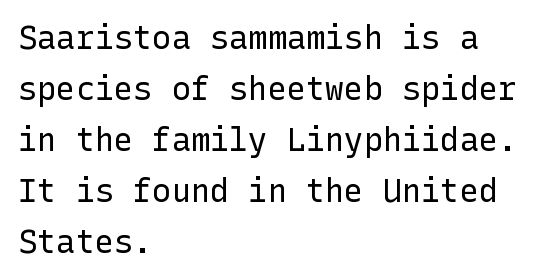
The image shows 32 px regular-weight sans-serif type, upright; set left-aligned, normal line spacing (1.59x), normal letter spacing, not underlined; low stroke contrast and a medium x-height.
